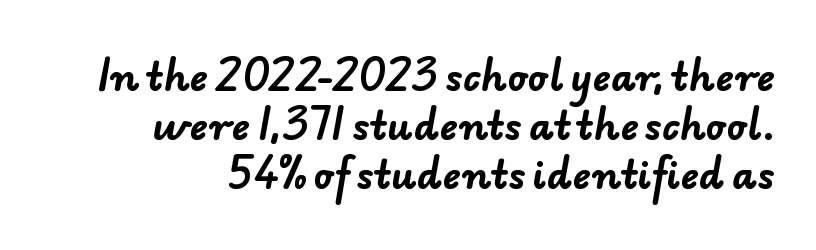
The image shows 38 px bold sans-serif type; set right-aligned, normal line spacing (1.29x), normal letter spacing, not underlined; low stroke contrast and a small x-height.
